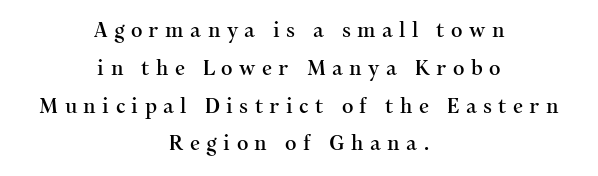
{"italic": "no", "underline": "no", "align": "center", "line_spacing_ratio": 1.89, "letter_spacing": "wide", "letter_spacing_em": 0.32, "glyph_px": 20}
